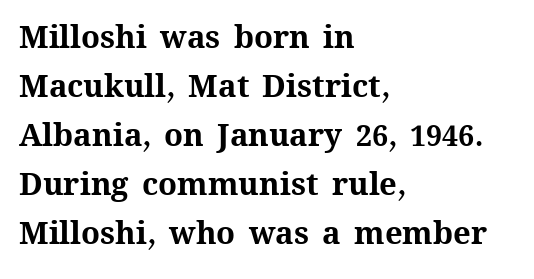
{"italic": "no", "bold": "yes", "weight": "bold", "width": "normal", "stroke_contrast": "medium", "x_height": "medium", "monospaced": "no", "underline": "no", "align": "left", "line_spacing": "normal", "line_spacing_ratio": 1.58, "letter_spacing": "normal", "letter_spacing_em": 0.0, "glyph_px": 31}
